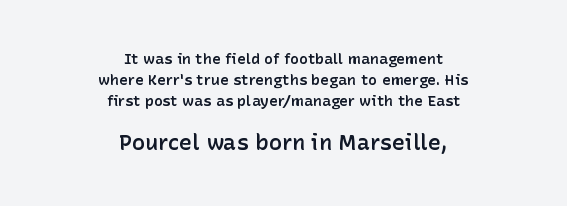
{"italic": "no", "bold": "semi", "underline": "no", "align": "center", "line_spacing": "normal", "line_spacing_ratio": 1.39, "letter_spacing": "normal", "letter_spacing_em": 0.0, "larger_block": "second", "size_ratio": 1.47, "glyph_px": 22}
